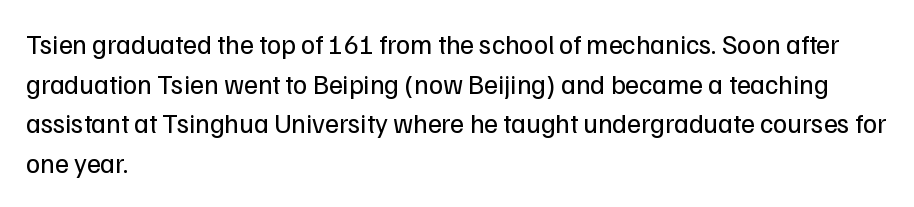
Q: Is the text bold? A: No.
Q: Is the text italic (slanted)? A: No, it is upright.
Q: Is the text underlined? A: No.
Q: How is the paragraph aligned? A: Left-aligned.
Q: Is the spacing between letters normal or unusually wide? A: Normal.
Q: Is the spacing between lines tight, normal or loose? A: Normal.
